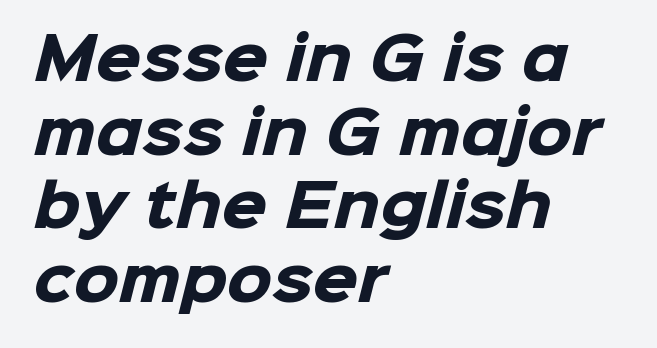
The image shows 58 px heavy sans-serif type; set left-aligned, normal line spacing (1.27x), normal letter spacing, not underlined; low stroke contrast and a medium x-height.
